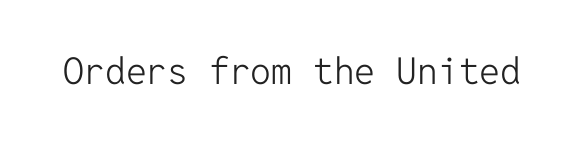
{"serif": "no", "italic": "no", "bold": "no", "weight": "light", "width": "normal", "stroke_contrast": "low", "x_height": "medium", "monospaced": "yes", "underline": "no", "letter_spacing": "normal", "letter_spacing_em": 0.0, "glyph_px": 37}
